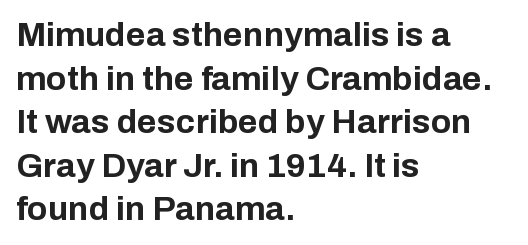
The image shows 34 px bold sans-serif type, upright; set left-aligned, normal line spacing (1.28x), normal letter spacing, not underlined; low stroke contrast and a medium x-height.
